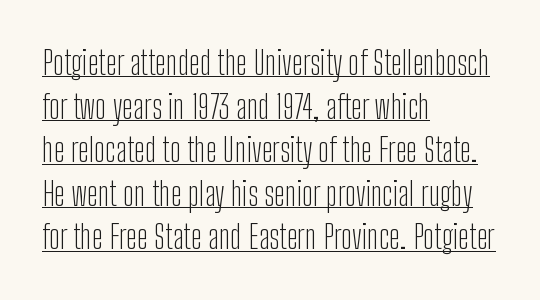
Q: Is the text bold? A: No.
Q: Is the text italic (slanted)? A: No, it is upright.
Q: Is the typeface a serif or a sans-serif typeface? A: Sans-serif.
Q: Is the text underlined? A: Yes.
Q: How is the paragraph aligned? A: Left-aligned.
Q: Is the spacing between letters normal or unusually wide? A: Normal.
Q: Is the spacing between lines tight, normal or loose? A: Normal.
Q: Width (condensed, normal, or wide)? A: Condensed.
Q: Stroke contrast? A: Low.
Q: x-height? A: Medium.
Q: Monospaced? A: No.
